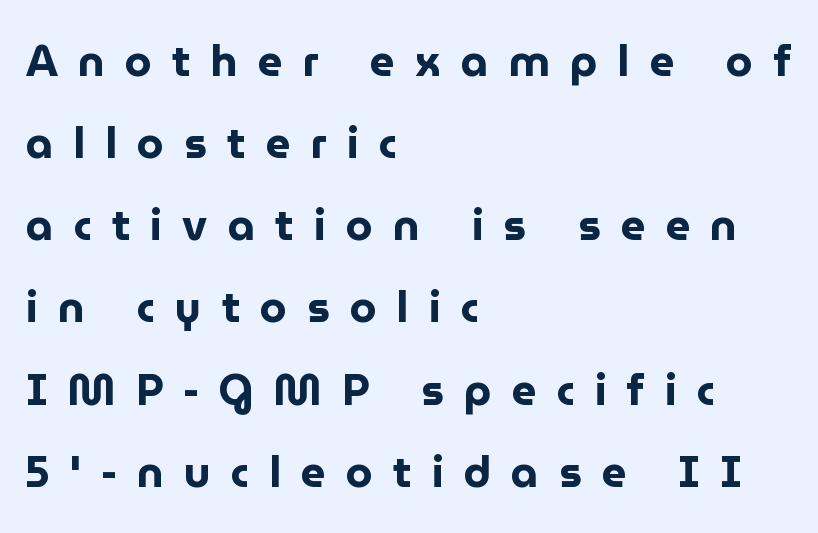
{"serif": "no", "italic": "no", "bold": "yes", "weight": "bold", "width": "normal", "stroke_contrast": "low", "x_height": "medium", "monospaced": "no", "underline": "no", "align": "left", "line_spacing": "loose", "line_spacing_ratio": 1.91, "letter_spacing": "wide", "letter_spacing_em": 0.47, "glyph_px": 43}
